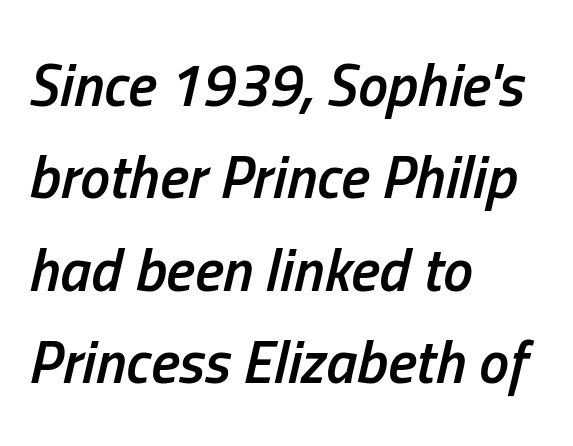
The image shows 60 px semibold, condensed type, italic (leaning right); set left-aligned, normal line spacing (1.54x), normal letter spacing, not underlined; low stroke contrast and a medium x-height.
